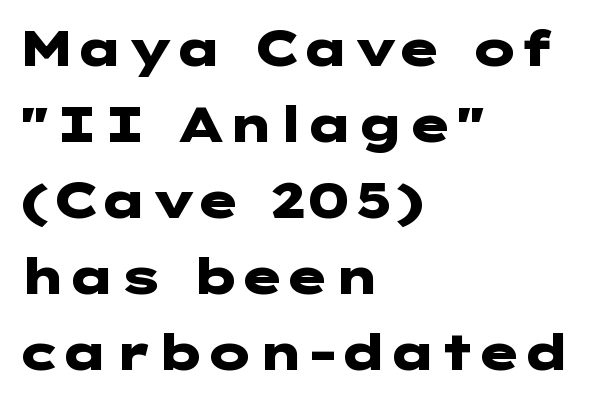
The image shows 49 px heavy, wide sans-serif type, upright; set left-aligned, normal line spacing (1.55x), normal letter spacing, not underlined; low stroke contrast and a medium x-height.
